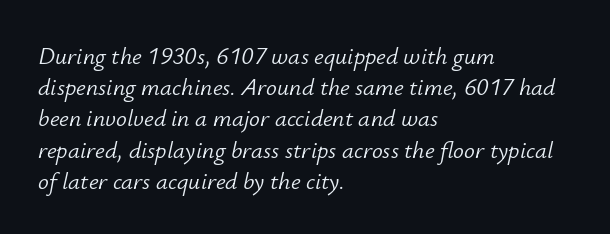
The image shows 24 px text type, italic (leaning right); set left-aligned, normal line spacing (1.3x), normal letter spacing, not underlined.
